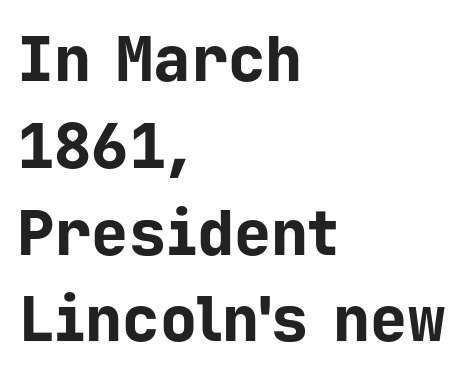
{"serif": "no", "italic": "no", "bold": "yes", "weight": "bold", "width": "normal", "stroke_contrast": "low", "x_height": "medium", "monospaced": "yes", "underline": "no", "align": "left", "line_spacing": "normal", "line_spacing_ratio": 1.4, "letter_spacing": "normal", "letter_spacing_em": 0.0, "glyph_px": 62}
